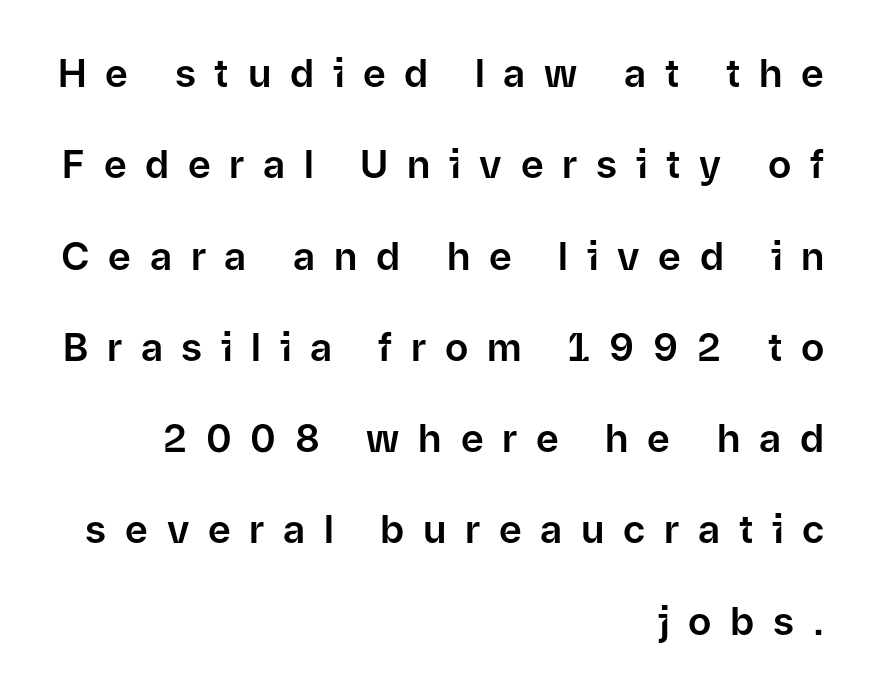
The passage shown is not underscored anywhere. You could fit nearly another row in the gap between these rows. A typesetter would label this face a sans. The lettering stays uniformly vertical, giving the passage a roman look. Is this a fixed-width face? No — the glyphs have proportional, varying widths.
